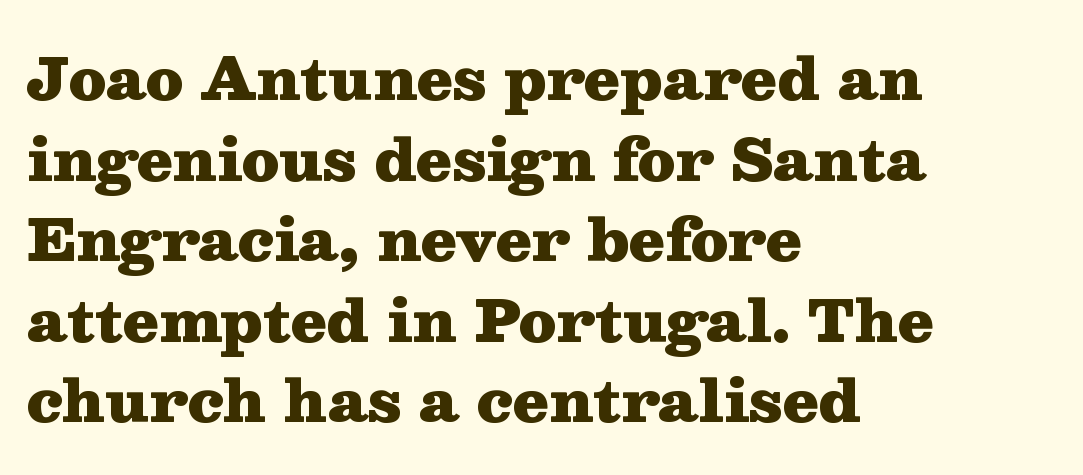
The image shows 58 px heavy, wide serif type, upright; set left-aligned, normal line spacing (1.39x), normal letter spacing, not underlined; medium stroke contrast and a medium x-height.
